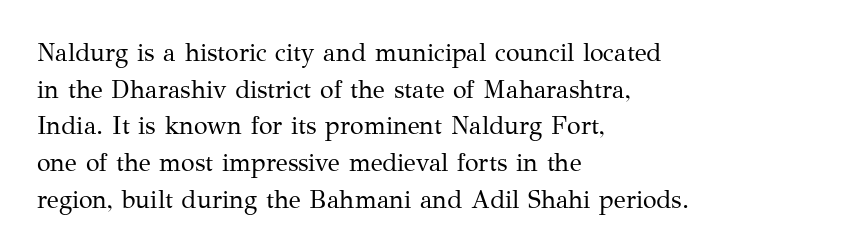
{"italic": "no", "bold": "no", "underline": "no", "align": "left", "line_spacing": "normal", "line_spacing_ratio": 1.47, "letter_spacing": "normal", "letter_spacing_em": 0.0, "glyph_px": 25}
